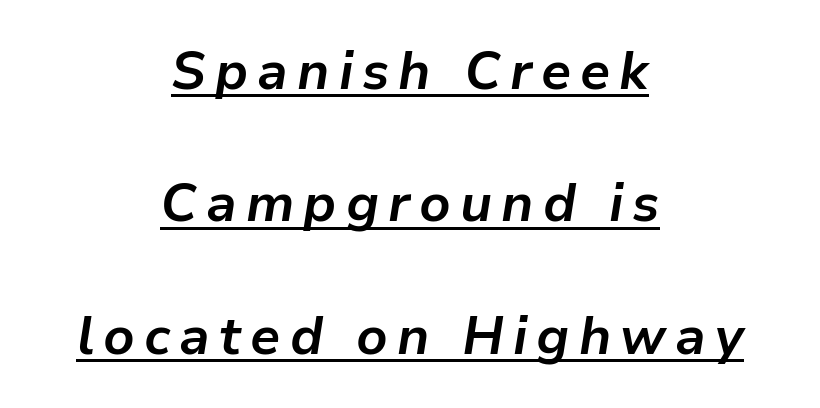
{"italic": "yes", "lean": "right", "slant_degrees": 9, "bold": "yes", "weight": "bold", "width": "normal", "stroke_contrast": "low", "x_height": "medium", "monospaced": "no", "underline": "yes", "align": "center", "line_spacing": "loose", "line_spacing_ratio": 2.5, "glyph_px": 53}
